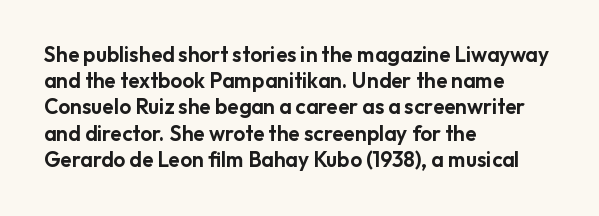
A typesetter would call this leading conventional body-copy spacing. Upright lettering throughout. This rendering uses left alignment, leaving the right contour irregular. The letterforms sit shoulder to shoulder at normal distance. Decoration check: the copy has no underline.
